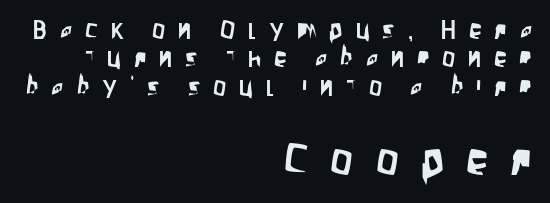
The image shows 45 px condensed sans-serif type, upright; set right-aligned, tight line spacing (1.09x), unusually wide letter spacing (+0.49 em), not underlined; the second (bottom) block is 1.73x larger; low stroke contrast and a large x-height.
